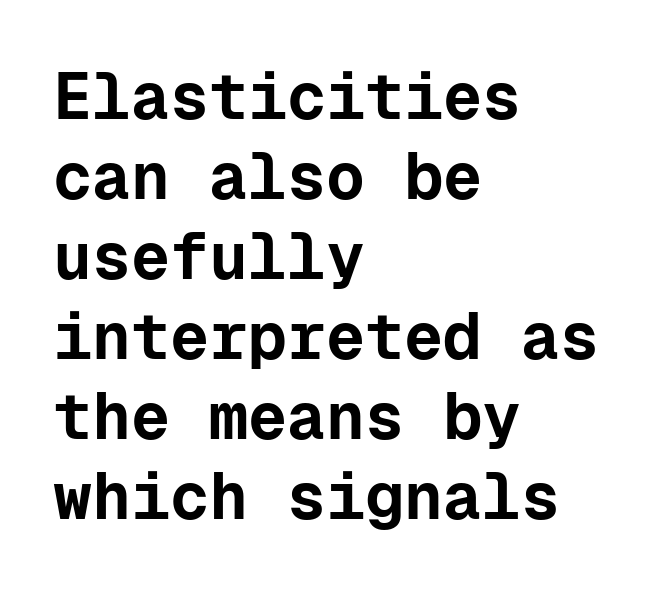
Q: Is the text bold? A: Yes.
Q: Is the text italic (slanted)? A: No, it is upright.
Q: Is the typeface a serif or a sans-serif typeface? A: Sans-serif.
Q: Is the text underlined? A: No.
Q: How is the paragraph aligned? A: Left-aligned.
Q: Is the spacing between letters normal or unusually wide? A: Normal.
Q: Width (condensed, normal, or wide)? A: Normal.
Q: Stroke contrast? A: Low.
Q: x-height? A: Medium.
Q: Monospaced? A: Yes.
